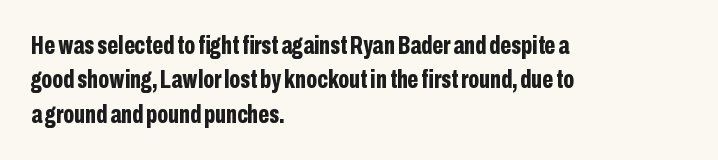
Q: Is the text bold? A: Yes.
Q: Is the text italic (slanted)? A: No, it is upright.
Q: Is the text underlined? A: No.
Q: How is the paragraph aligned? A: Left-aligned.
Q: Is the spacing between letters normal or unusually wide? A: Normal.
Q: Is the spacing between lines tight, normal or loose? A: Normal.
